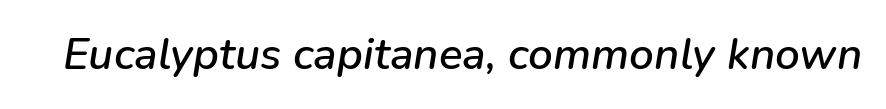
The image shows 44 px text type, italic (leaning right); set normal letter spacing, not underlined; low stroke contrast and a medium x-height.
